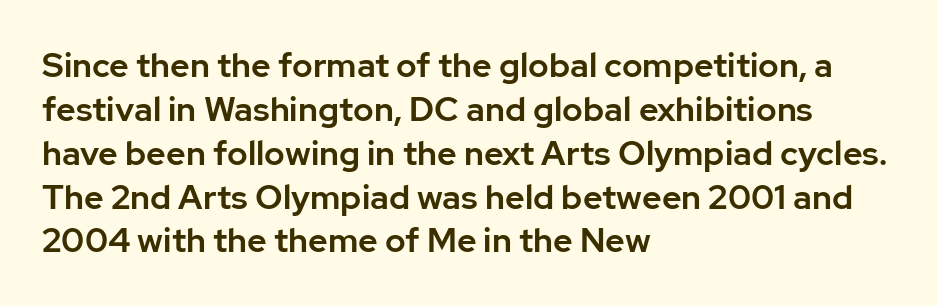
Q: Is the text italic (slanted)? A: No, it is upright.
Q: Is the typeface a serif or a sans-serif typeface? A: Sans-serif.
Q: Is the text underlined? A: No.
Q: How is the paragraph aligned? A: Left-aligned.
Q: Is the spacing between letters normal or unusually wide? A: Normal.
Q: Is the spacing between lines tight, normal or loose? A: Normal.
Q: Width (condensed, normal, or wide)? A: Normal.
Q: Stroke contrast? A: Low.
Q: x-height? A: Medium.
Q: Monospaced? A: No.
